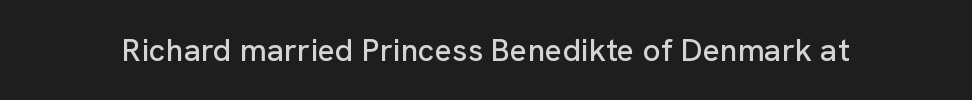
{"serif": "no", "italic": "no", "width": "normal", "stroke_contrast": "low", "x_height": "medium", "monospaced": "no", "underline": "no", "letter_spacing": "normal", "letter_spacing_em": 0.0, "glyph_px": 32}
